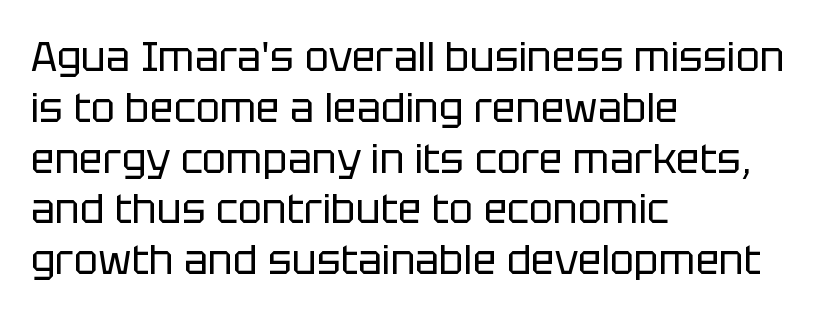
Q: Is the text bold? A: No.
Q: Is the text italic (slanted)? A: No, it is upright.
Q: Is the typeface a serif or a sans-serif typeface? A: Sans-serif.
Q: Is the text underlined? A: No.
Q: How is the paragraph aligned? A: Left-aligned.
Q: Is the spacing between letters normal or unusually wide? A: Normal.
Q: Is the spacing between lines tight, normal or loose? A: Normal.
Q: Width (condensed, normal, or wide)? A: Normal.
Q: Stroke contrast? A: Low.
Q: x-height? A: Large.
Q: Monospaced? A: No.
